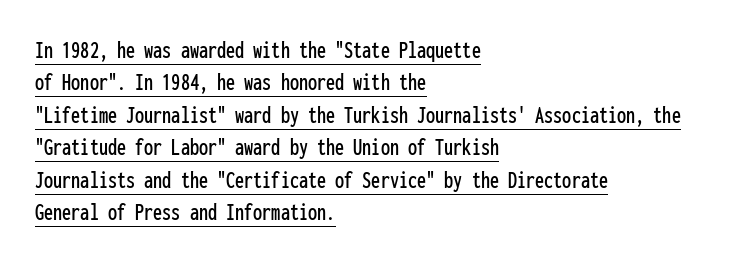
{"italic": "no", "underline": "yes", "align": "left", "line_spacing": "normal", "line_spacing_ratio": 1.25, "letter_spacing": "normal", "letter_spacing_em": 0.0, "glyph_px": 26}
